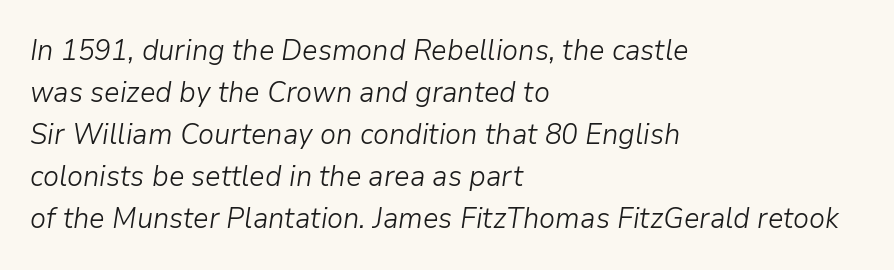
Q: Is the text bold? A: No.
Q: Is the text italic (slanted)? A: Yes, it leans right by about 9 degrees.
Q: Is the text underlined? A: No.
Q: How is the paragraph aligned? A: Left-aligned.
Q: Is the spacing between letters normal or unusually wide? A: Normal.
Q: Is the spacing between lines tight, normal or loose? A: Normal.
Q: Width (condensed, normal, or wide)? A: Normal.
Q: Stroke contrast? A: Low.
Q: x-height? A: Medium.
Q: Monospaced? A: No.
